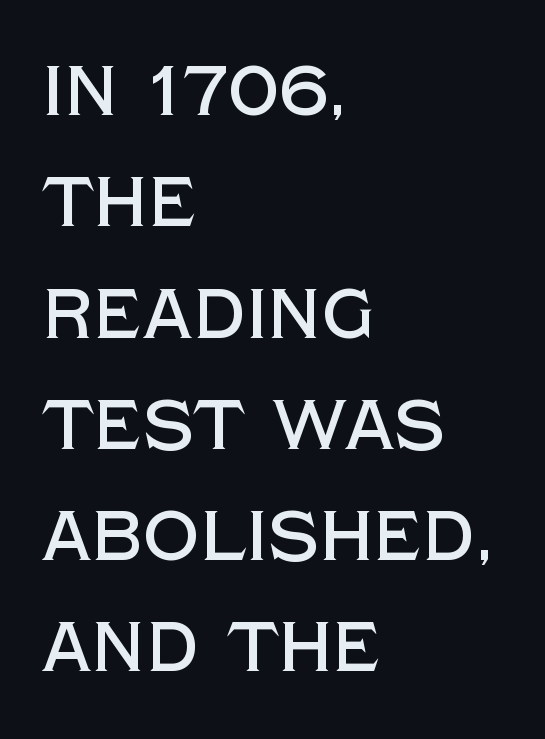
{"serif": "no", "italic": "no", "width": "normal", "x_height": "large", "monospaced": "no", "underline": "no", "align": "left", "line_spacing": "normal", "line_spacing_ratio": 1.59, "letter_spacing": "normal", "letter_spacing_em": 0.0, "glyph_px": 70}
